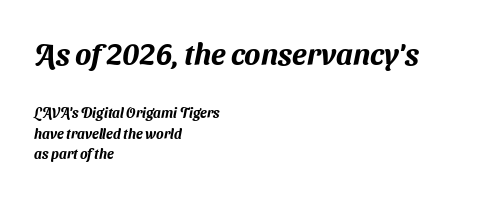
Lines of text with bare space underneath. These lines are rendered in a variable-pitch font. The lines in this sample share a left origin and differ only in where they stop. Which chunk is bigger? The first one — the top block dwarfs the bottom.
